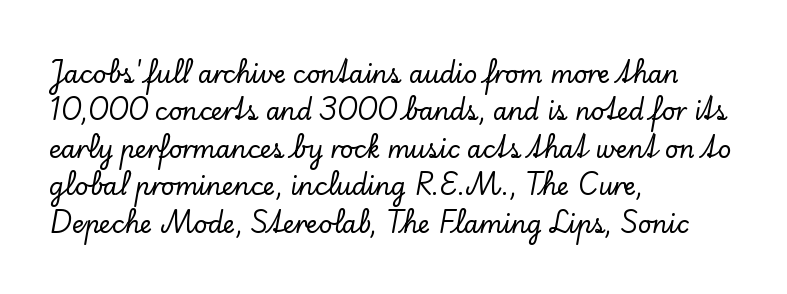
Quick note: interline space is typical. The glyphs are unaccompanied by any horizontal stroke below them. The setting favours the left margin, as ordinary paragraphs usually do.
